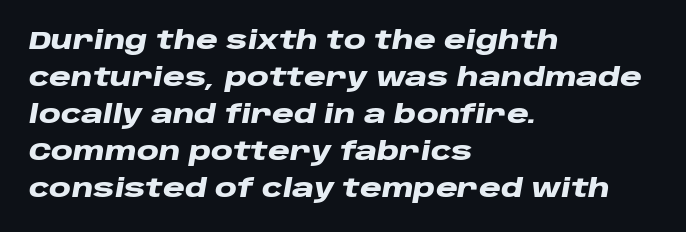
The image shows 25 px bold type, italic (leaning right); set left-aligned, normal line spacing (1.48x), normal letter spacing, not underlined.
